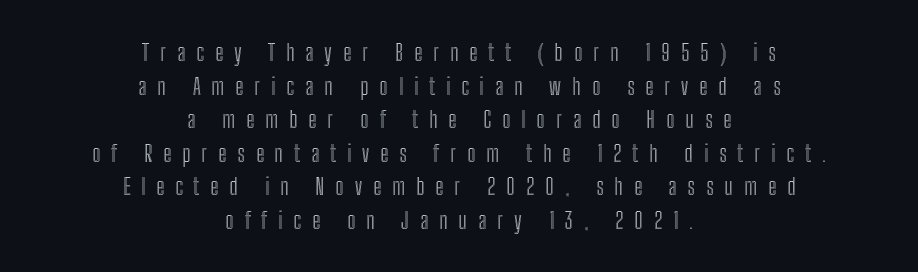
{"italic": "no", "underline": "no", "align": "center", "line_spacing": "normal", "line_spacing_ratio": 1.46, "letter_spacing": "wide", "letter_spacing_em": 0.48, "glyph_px": 23}
